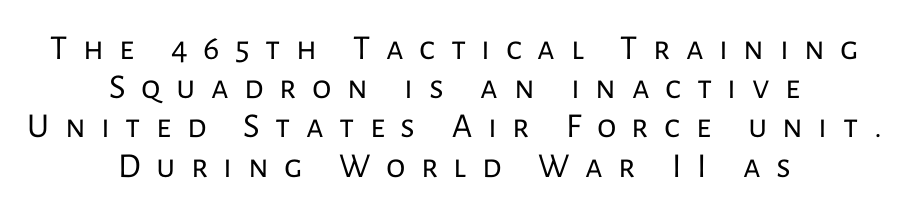
The image shows 35 px regular-weight sans-serif type, upright; set centered, tight line spacing (1.12x), unusually wide letter spacing (+0.44 em), not underlined; low stroke contrast and a medium x-height.
